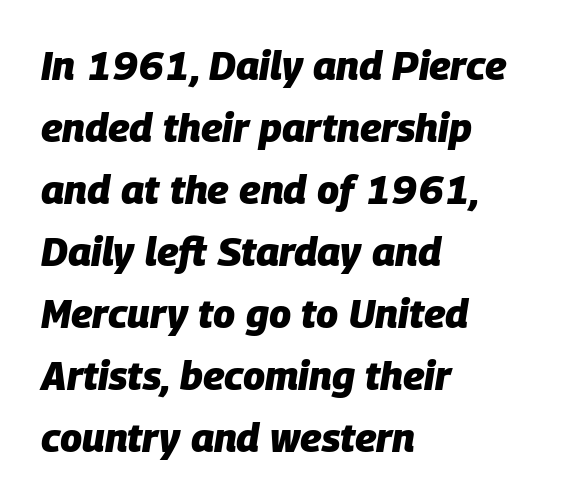
{"italic": "yes", "lean": "right", "slant_degrees": 9, "bold": "yes", "weight": "heavy", "width": "normal", "stroke_contrast": "low", "x_height": "large", "monospaced": "no", "underline": "no", "align": "left", "line_spacing": "normal", "line_spacing_ratio": 1.55, "letter_spacing": "normal", "letter_spacing_em": 0.0, "glyph_px": 40}
